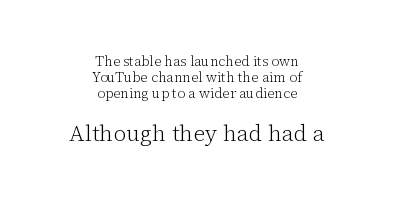
{"italic": "no", "bold": "no", "underline": "no", "align": "center", "line_spacing": "tight", "line_spacing_ratio": 1.13, "letter_spacing": "normal", "letter_spacing_em": 0.0, "larger_block": "second", "size_ratio": 1.64, "glyph_px": 23}
